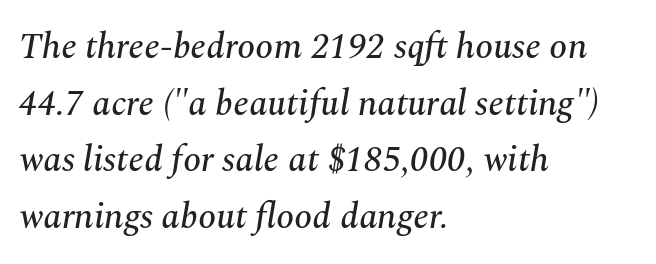
Q: Is the text italic (slanted)? A: Yes, it leans right by about 10 degrees.
Q: Is the typeface a serif or a sans-serif typeface? A: Serif.
Q: Is the text underlined? A: No.
Q: How is the paragraph aligned? A: Left-aligned.
Q: Is the spacing between letters normal or unusually wide? A: Normal.
Q: Is the spacing between lines tight, normal or loose? A: Normal.
Q: Width (condensed, normal, or wide)? A: Normal.
Q: Stroke contrast? A: Medium.
Q: x-height? A: Medium.
Q: Monospaced? A: No.
